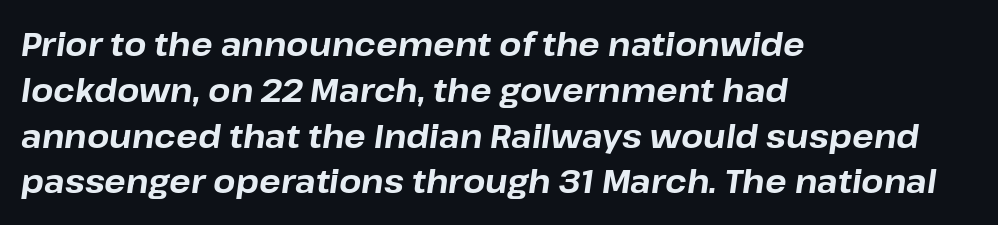
Is this a fixed-width face? No — the glyphs have proportional, varying widths. The face used here has a pronounced slope to its letters. Interline gaps are of average width in this sample. In terms of weight, the rendering is a true, heavy bold. No word sits above an underline.
